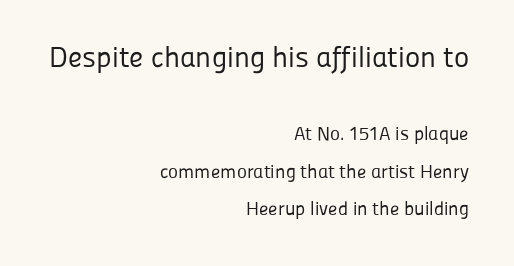
The image shows 29 px regular-weight sans-serif type, upright; set right-aligned, loose line spacing (1.97x), normal letter spacing, not underlined; the first (top) block is 1.53x larger; low stroke contrast and a medium x-height.
